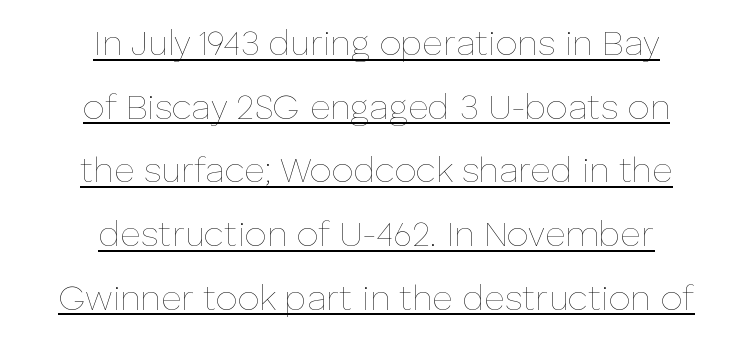
{"italic": "no", "bold": "no", "weight": "thin", "width": "normal", "stroke_contrast": "low", "x_height": "medium", "monospaced": "no", "underline": "yes", "align": "center", "line_spacing_ratio": 1.82, "letter_spacing": "normal", "letter_spacing_em": 0.0, "glyph_px": 35}
